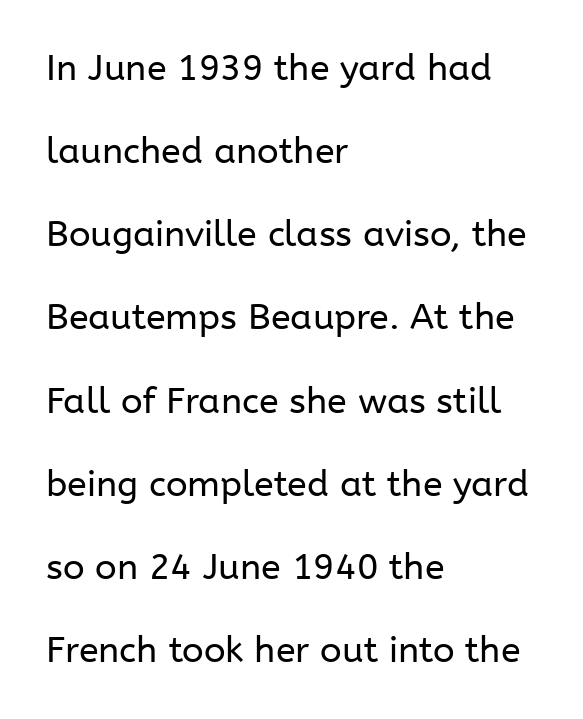
The type sits square on the baseline with zero lean. The face used here is a sans, in the tradition of grotesques and geometrics. No extra ink here — the face is not bold. Layout note: lines flush left. Honestly, there is no underline to notice here at all.
